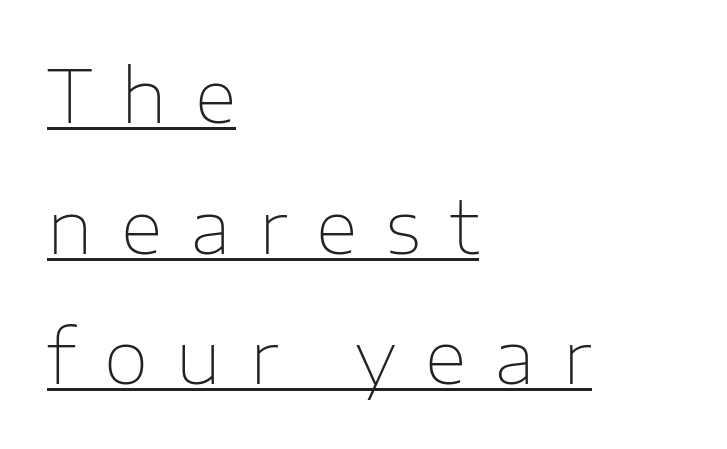
{"serif": "no", "italic": "no", "bold": "no", "weight": "thin", "width": "normal", "stroke_contrast": "low", "x_height": "medium", "monospaced": "no", "underline": "yes", "align": "left", "line_spacing_ratio": 1.79, "letter_spacing": "wide", "letter_spacing_em": 0.39, "glyph_px": 73}
